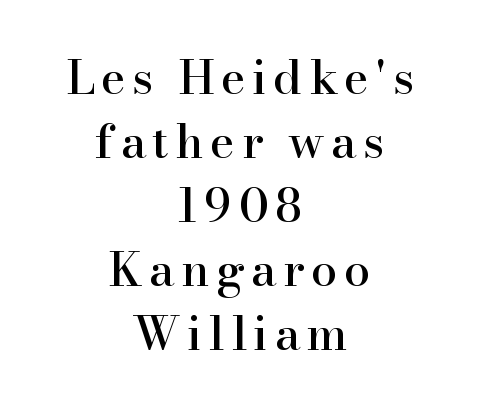
Q: Is the text italic (slanted)? A: No, it is upright.
Q: Is the typeface a serif or a sans-serif typeface? A: Serif.
Q: Is the text underlined? A: No.
Q: How is the paragraph aligned? A: Centered.
Q: Is the spacing between lines tight, normal or loose? A: Normal.
Q: Width (condensed, normal, or wide)? A: Normal.
Q: Stroke contrast? A: High.
Q: x-height? A: Small.
Q: Monospaced? A: No.
